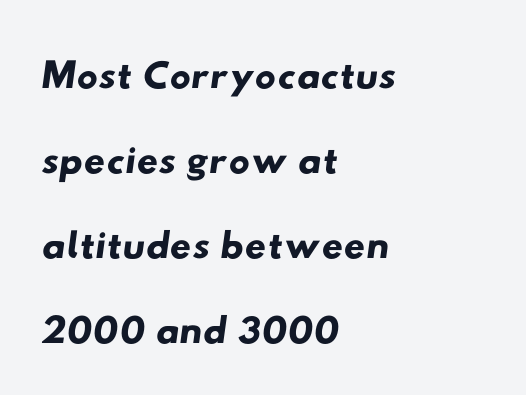
Q: Is the typeface a serif or a sans-serif typeface? A: Sans-serif.
Q: Is the text underlined? A: No.
Q: How is the paragraph aligned? A: Left-aligned.
Q: Is the spacing between letters normal or unusually wide? A: Normal.
Q: Is the spacing between lines tight, normal or loose? A: Normal.
Q: Width (condensed, normal, or wide)? A: Wide.
Q: Stroke contrast? A: Low.
Q: x-height? A: Small.
Q: Monospaced? A: No.
